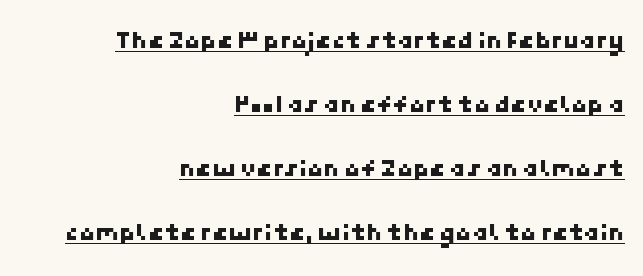
Q: Is the text underlined? A: Yes.
Q: How is the paragraph aligned? A: Right-aligned.
Q: Is the spacing between letters normal or unusually wide? A: Normal.
Q: Is the spacing between lines tight, normal or loose? A: Loose.
